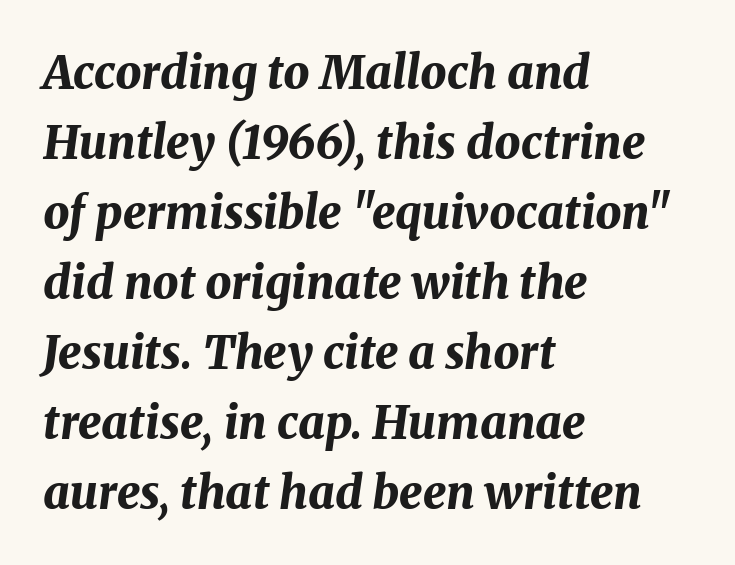
The image shows 46 px bold type, italic (leaning right); set left-aligned, normal line spacing (1.52x), normal letter spacing, not underlined; medium stroke contrast and a medium x-height.
